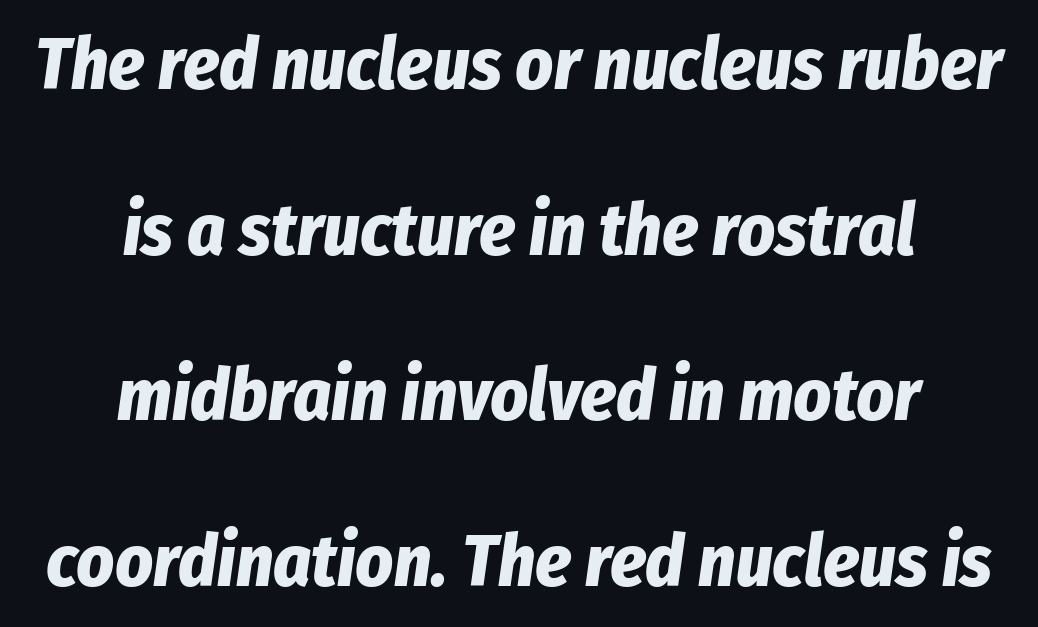
The horizontal fit of the characters is conventional and even. Quick note: underline off. The face used here has a pronounced slope to its letters. Here the designer chose a conventional face with non-uniform glyph widths. Line spacing here is loose. Students, this is bold: see how much ink each stroke carries.
